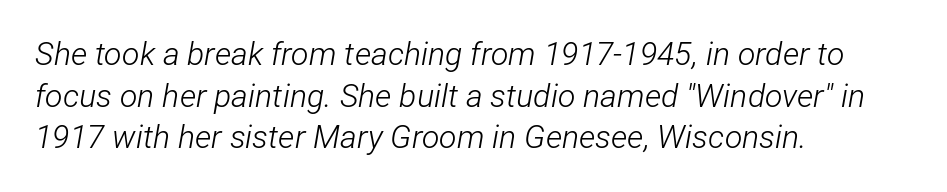
The image shows 32 px light, condensed type, italic (leaning right); set left-aligned, normal line spacing (1.3x), normal letter spacing, not underlined; low stroke contrast and a medium x-height.
